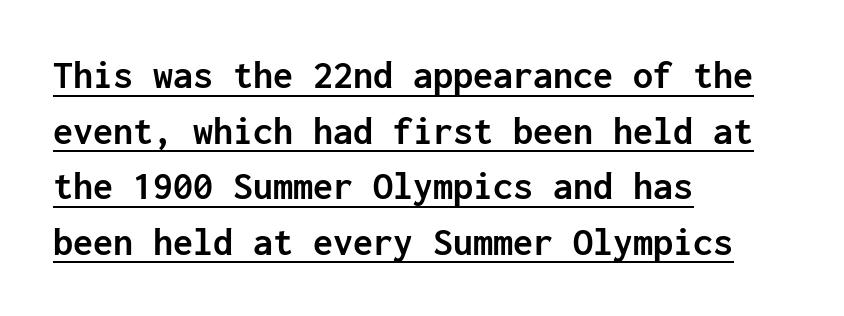
{"serif": "no", "italic": "no", "bold": "yes", "weight": "semibold", "width": "normal", "stroke_contrast": "low", "x_height": "medium", "monospaced": "yes", "underline": "yes", "align": "left", "line_spacing": "normal", "line_spacing_ratio": 1.39, "letter_spacing": "normal", "letter_spacing_em": 0.0, "glyph_px": 40}
